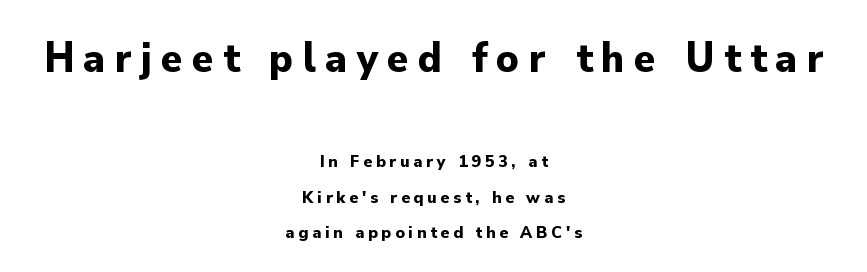
{"serif": "no", "italic": "no", "bold": "yes", "weight": "bold", "width": "normal", "stroke_contrast": "low", "x_height": "small", "monospaced": "no", "underline": "no", "align": "center", "line_spacing": "loose", "line_spacing_ratio": 1.96, "letter_spacing": "wide", "letter_spacing_em": 0.21, "larger_block": "first", "size_ratio": 2.44, "glyph_px": 44}
